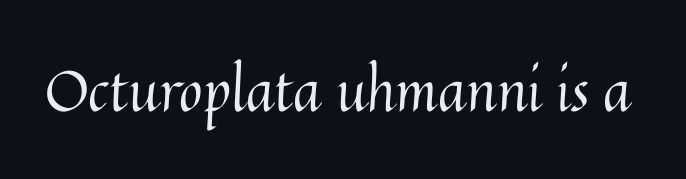
The image shows 57 px regular-weight type; set normal letter spacing, not underlined; medium stroke contrast and a medium x-height.
